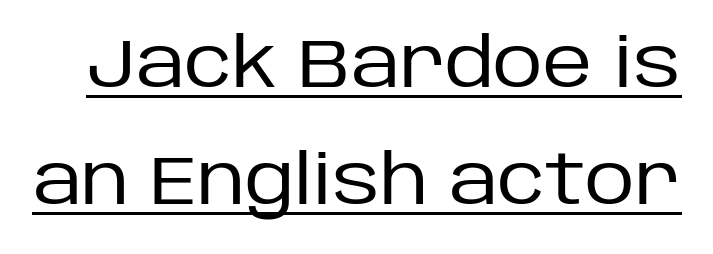
{"serif": "no", "italic": "no", "bold": "no", "weight": "regular", "width": "normal", "stroke_contrast": "low", "x_height": "large", "monospaced": "no", "underline": "yes", "line_spacing": "normal", "line_spacing_ratio": 1.7, "letter_spacing": "normal", "letter_spacing_em": 0.0, "glyph_px": 69}
